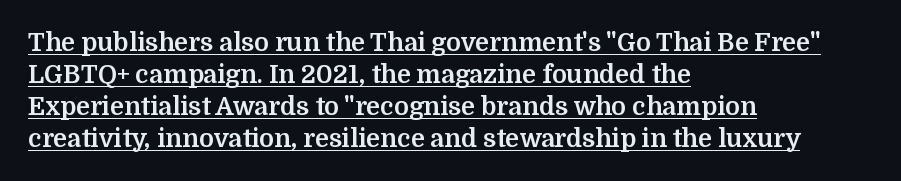
Q: Is the text bold? A: Yes.
Q: Is the text italic (slanted)? A: No, it is upright.
Q: Is the text underlined? A: Yes.
Q: How is the paragraph aligned? A: Left-aligned.
Q: Is the spacing between letters normal or unusually wide? A: Normal.
Q: Is the spacing between lines tight, normal or loose? A: Normal.
